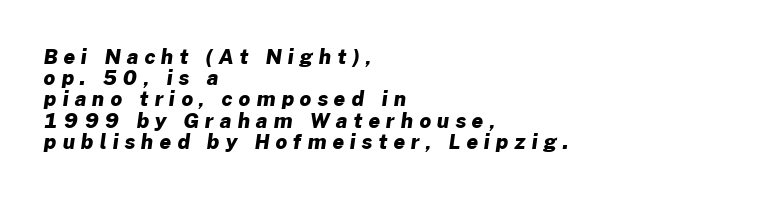
Type without underlining. Visually the block forms a straight wall on the left and a jagged coastline on the right. Honestly, the letter spacing is so wide it's the main thing you notice. The vertical gap from one line to the next is small.
